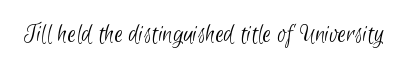
The image shows 27 px text type; set normal letter spacing, not underlined.
